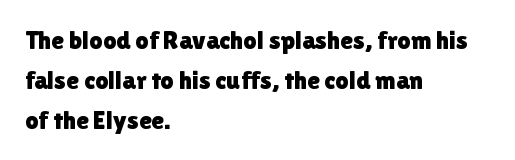
Q: Is the text italic (slanted)? A: No, it is upright.
Q: Is the text underlined? A: No.
Q: How is the paragraph aligned? A: Left-aligned.
Q: Is the spacing between letters normal or unusually wide? A: Normal.
Q: Is the spacing between lines tight, normal or loose? A: Normal.
